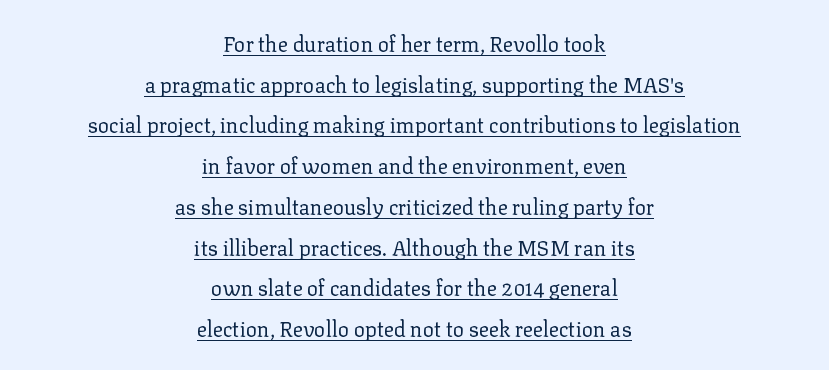
The image shows 21 px text type, upright; set centered, loose line spacing (1.94x), normal letter spacing, underlined.
